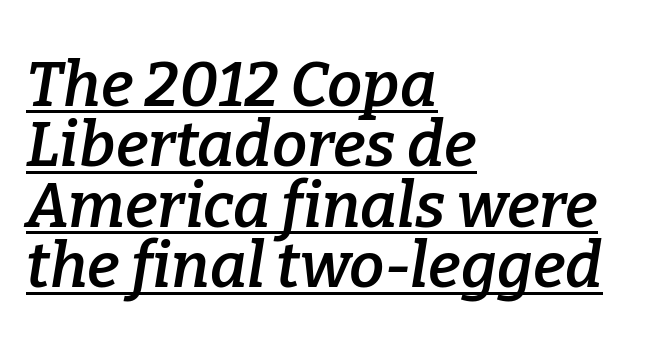
{"serif": "yes", "italic": "yes", "lean": "right", "slant_degrees": 9, "bold": "semi", "weight": "semibold", "width": "normal", "stroke_contrast": "low", "x_height": "medium", "monospaced": "no", "underline": "yes", "align": "left", "line_spacing": "tight", "line_spacing_ratio": 0.96, "letter_spacing": "normal", "letter_spacing_em": 0.0, "glyph_px": 63}
